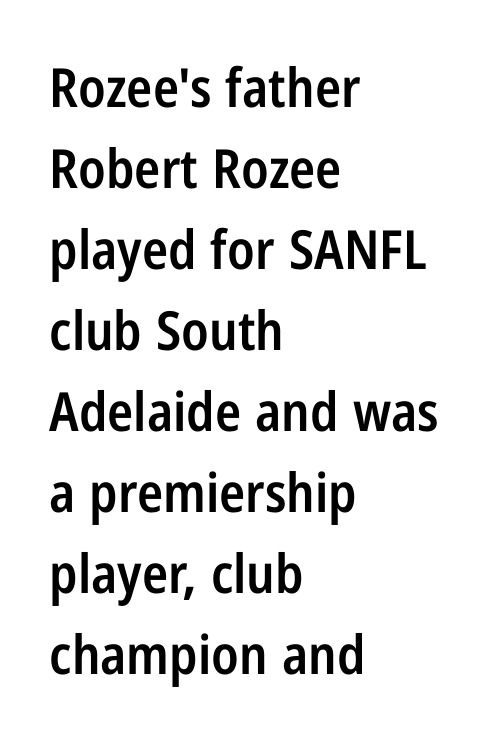
Q: Is the text bold? A: Semi-bold.
Q: Is the text italic (slanted)? A: No, it is upright.
Q: Is the typeface a serif or a sans-serif typeface? A: Sans-serif.
Q: Is the text underlined? A: No.
Q: How is the paragraph aligned? A: Left-aligned.
Q: Is the spacing between letters normal or unusually wide? A: Normal.
Q: Is the spacing between lines tight, normal or loose? A: Normal.
Q: Width (condensed, normal, or wide)? A: Condensed.
Q: Stroke contrast? A: Low.
Q: x-height? A: Medium.
Q: Monospaced? A: No.
